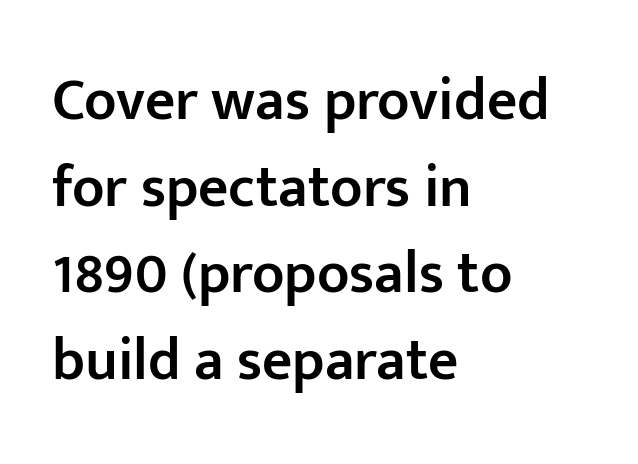
{"serif": "no", "italic": "no", "bold": "semi", "weight": "semibold", "width": "normal", "stroke_contrast": "low", "x_height": "medium", "monospaced": "no", "underline": "no", "align": "left", "line_spacing": "normal", "line_spacing_ratio": 1.47, "letter_spacing": "normal", "letter_spacing_em": 0.0, "glyph_px": 59}
